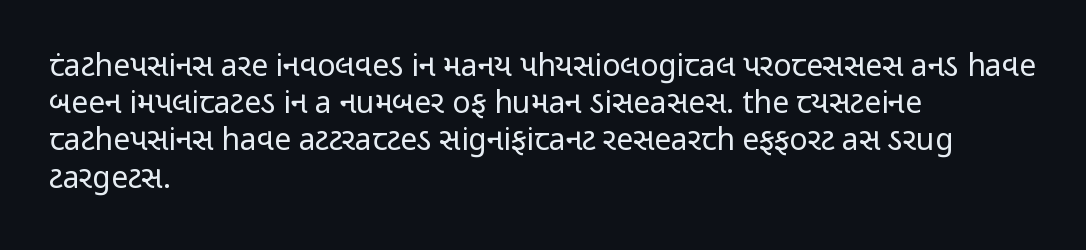
The rendering uses natural spacing where letterforms have individual widths. The typesetter chose a ragged-right arrangement here. Posture: straight, roman, zero tilt. Tracking here is standard; glyphs follow each other at the usual distance. The text was rendered using a sans face with plain stroke endings. Clear beneath every line of the passage.
